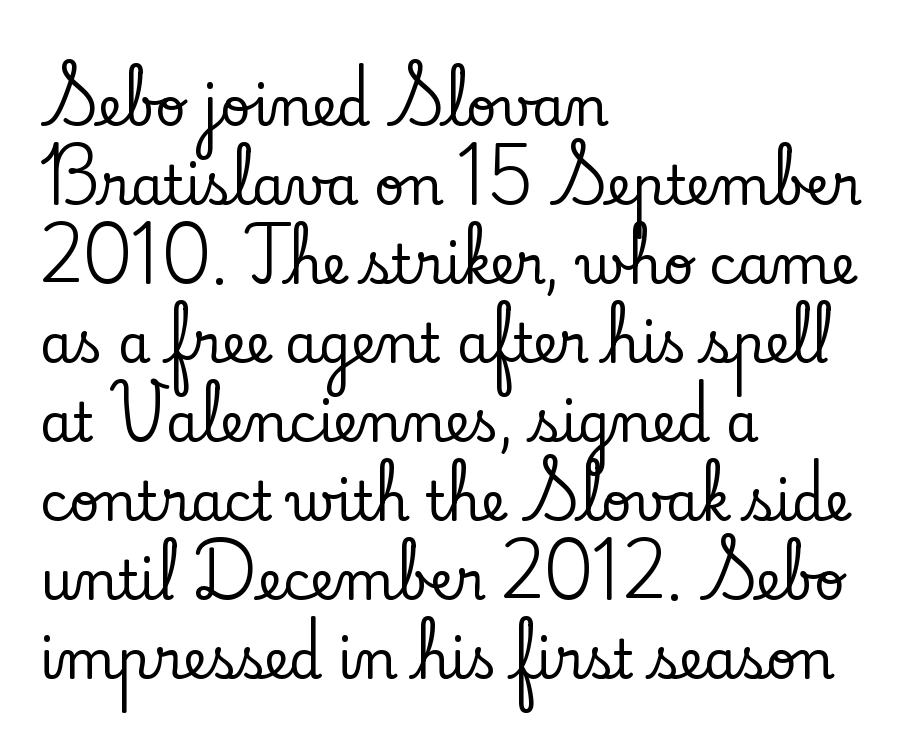
The compositor pushed each line to the left boundary. Words appear dense and cohesive because spacing is normal. Unlike italic type, these characters show no tilt at all. Unmarked baselines from the first word to the last. Notice how descenders clear the ascenders below comfortably — that's standard leading. Character widths vary here, with narrow letters taking less room than wide ones.
